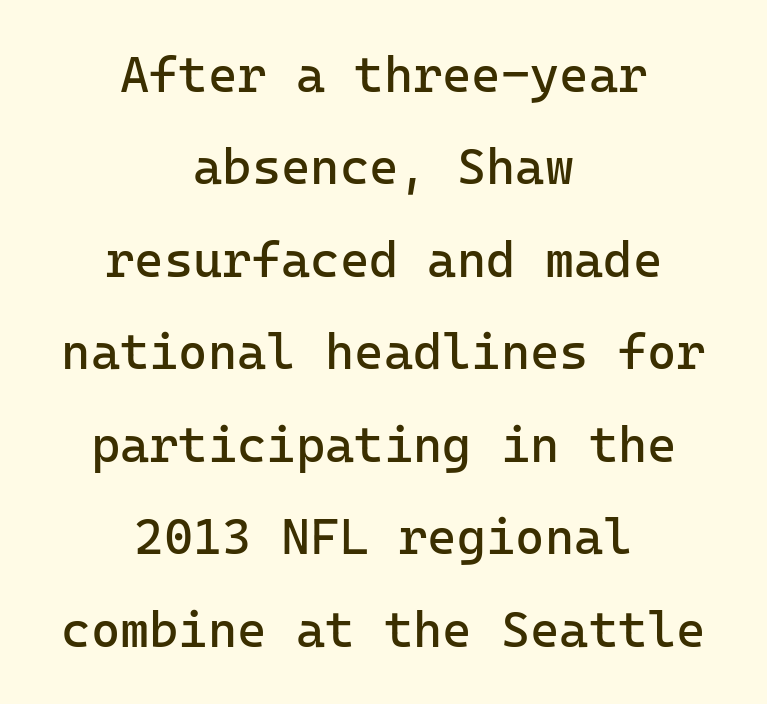
The image shows 50 px regular-weight sans-serif type, upright, monospaced; set centered, line spacing 1.85x, normal letter spacing, not underlined; low stroke contrast and a medium x-height.
